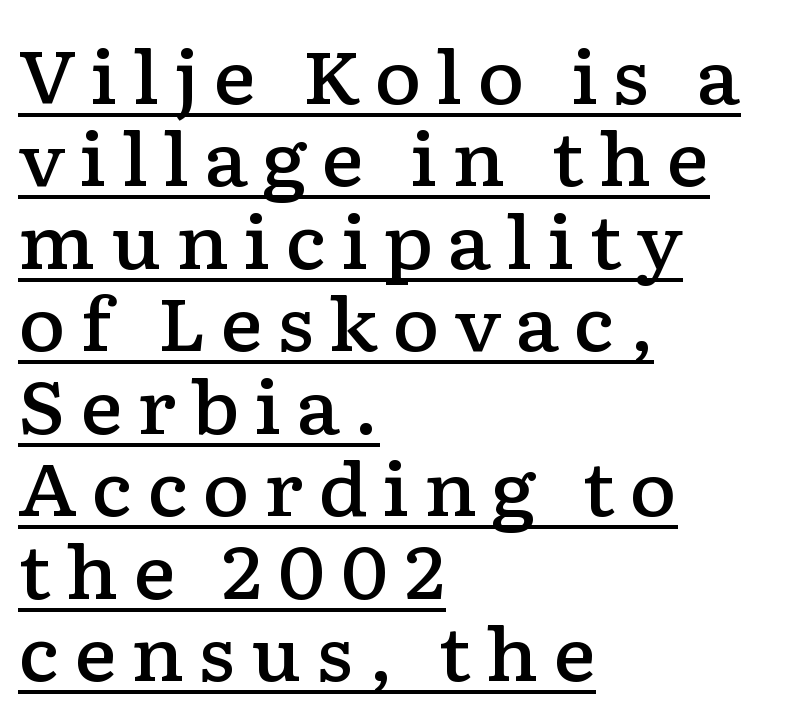
The image shows 73 px semibold, wide serif type, upright; set left-aligned, tight line spacing (1.13x), underlined; low stroke contrast and a medium x-height.
